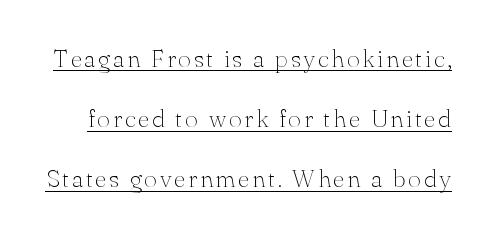
The image shows 25 px text type, upright; set loose line spacing (2.41x), underlined.
